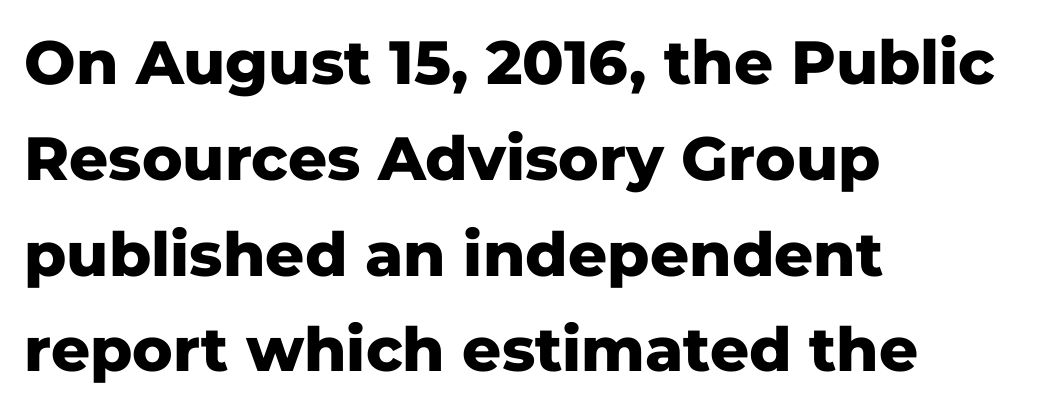
The image shows 61 px heavy sans-serif type, upright; set left-aligned, normal line spacing (1.57x), normal letter spacing, not underlined; low stroke contrast and a medium x-height.
